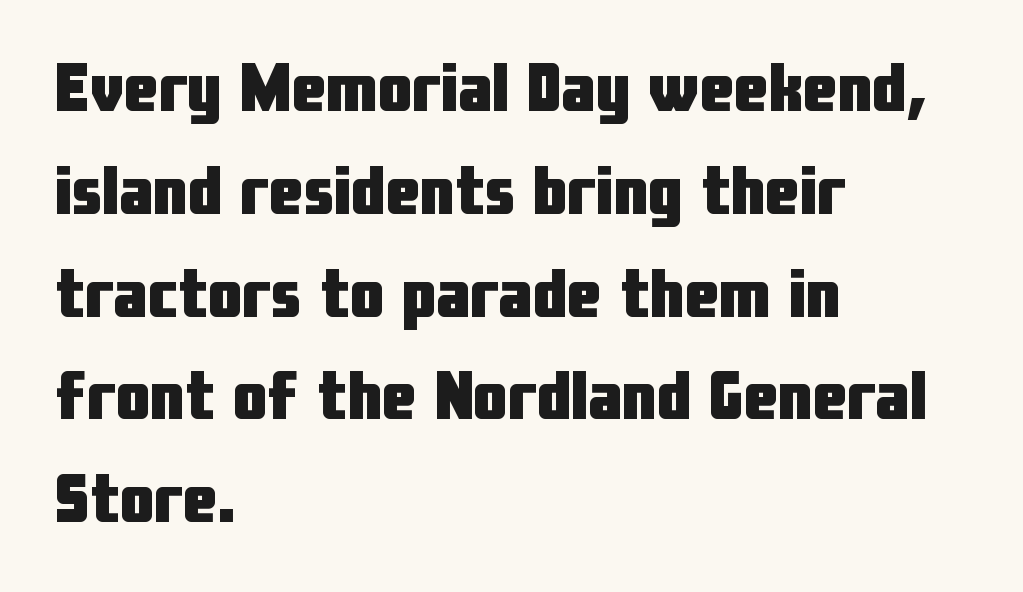
Q: Is the text bold? A: Yes.
Q: Is the text italic (slanted)? A: No, it is upright.
Q: Is the typeface a serif or a sans-serif typeface? A: Sans-serif.
Q: Is the text underlined? A: No.
Q: How is the paragraph aligned? A: Left-aligned.
Q: Is the spacing between letters normal or unusually wide? A: Normal.
Q: Is the spacing between lines tight, normal or loose? A: Normal.
Q: Width (condensed, normal, or wide)? A: Condensed.
Q: Stroke contrast? A: Low.
Q: x-height? A: Medium.
Q: Monospaced? A: No.
